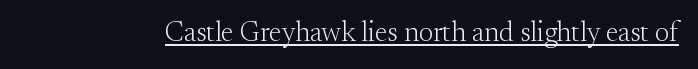
Glyph-to-glyph distance matches everyday printed text. Yep, those are serifs on the letters. Nope, not italic — everything's standing straight. The passage shown is typed in a proportional face where columns would drift. Weight: in the light-to-regular range.
